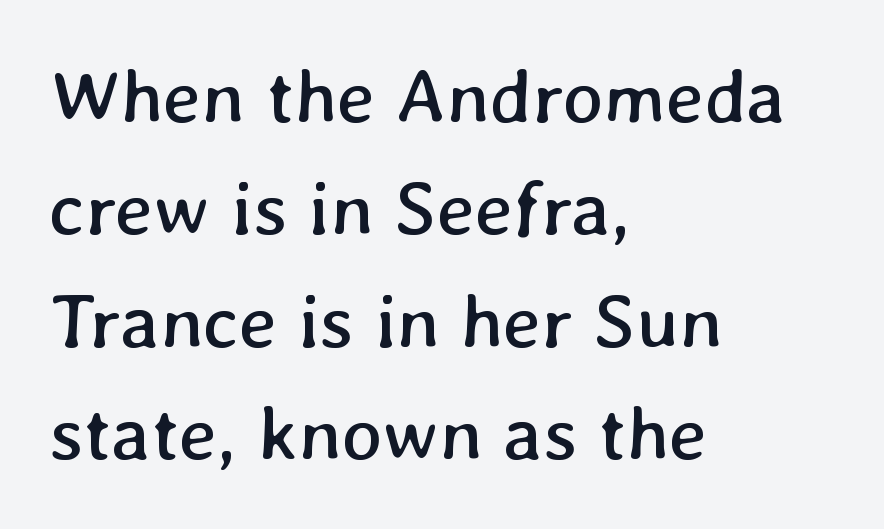
You could not count columns in this text — the font is proportionally spaced. You could call the tracking neutral — neither tight nor loose. Which margin do the lines hug? The left one — the right edge is uneven. These glyphs show unthickened strokes, regular width or finer. Vertically, the passage feels balanced, rows spaced as you'd expect. The glyphs are unaccompanied by any horizontal stroke below them.
